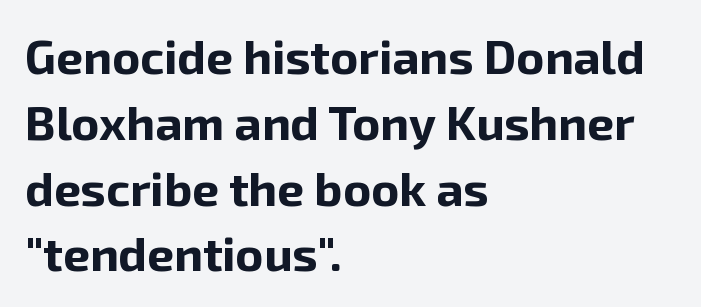
Q: Is the text bold? A: Yes.
Q: Is the text italic (slanted)? A: No, it is upright.
Q: Is the typeface a serif or a sans-serif typeface? A: Sans-serif.
Q: Is the text underlined? A: No.
Q: How is the paragraph aligned? A: Left-aligned.
Q: Is the spacing between letters normal or unusually wide? A: Normal.
Q: Is the spacing between lines tight, normal or loose? A: Normal.
Q: Width (condensed, normal, or wide)? A: Normal.
Q: Stroke contrast? A: Low.
Q: x-height? A: Medium.
Q: Monospaced? A: No.
